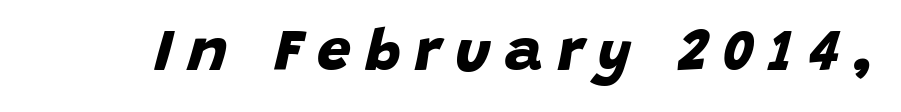
Tracking value appears strongly positive — letters spread wide. Type without underlining. Note the varied advance widths — an 'i' is clearly narrower than an 'm'. Stroke terminals: plain, sans-serif. In terms of weight, the rendering is a true, heavy bold.
